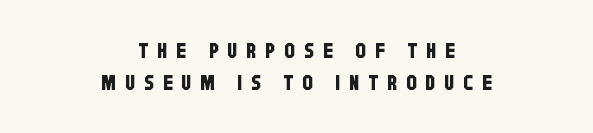
Q: Is the text underlined? A: No.
Q: How is the paragraph aligned? A: Centered.
Q: Is the spacing between letters normal or unusually wide? A: Unusually wide.
Q: Is the spacing between lines tight, normal or loose? A: Normal.
